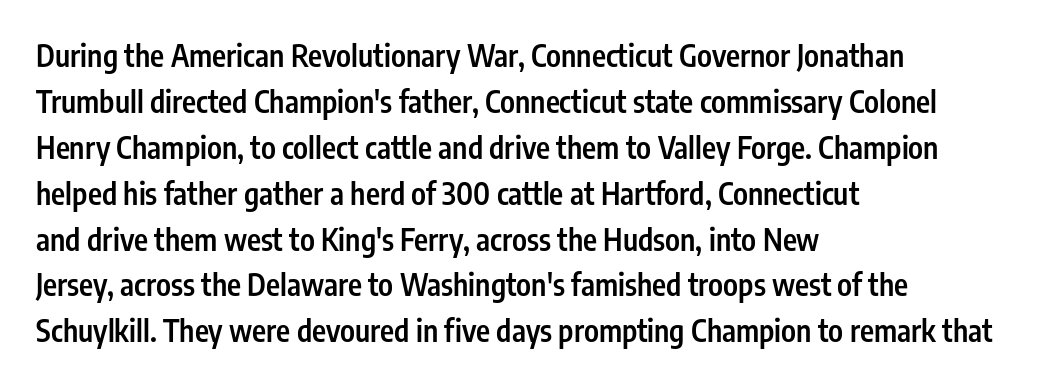
Q: Is the text bold? A: Semi-bold.
Q: Is the text italic (slanted)? A: No, it is upright.
Q: Is the typeface a serif or a sans-serif typeface? A: Sans-serif.
Q: Is the text underlined? A: No.
Q: How is the paragraph aligned? A: Left-aligned.
Q: Is the spacing between letters normal or unusually wide? A: Normal.
Q: Is the spacing between lines tight, normal or loose? A: Normal.
Q: Width (condensed, normal, or wide)? A: Condensed.
Q: Stroke contrast? A: Low.
Q: x-height? A: Medium.
Q: Monospaced? A: No.
